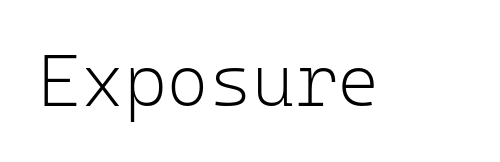
Is this a sans? Yes — the strokes have no serifs. A bare baseline throughout the passage. Does the lettering tilt? It doesn't — this is upright. Monospaced: the letters line up in strict vertical columns.
